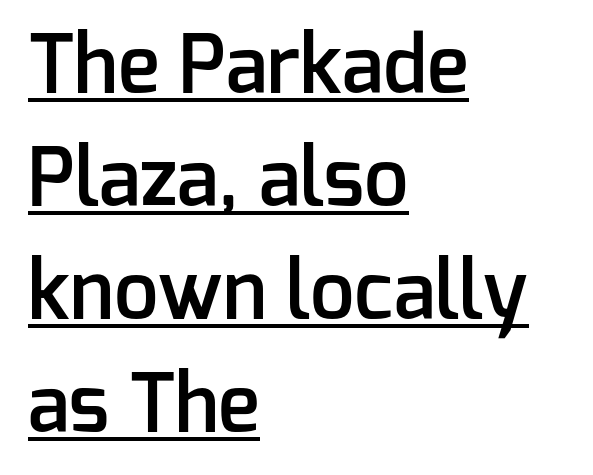
{"serif": "no", "italic": "no", "bold": "semi", "weight": "semibold", "width": "normal", "stroke_contrast": "low", "x_height": "medium", "monospaced": "no", "underline": "yes", "align": "left", "line_spacing": "normal", "line_spacing_ratio": 1.43, "letter_spacing": "normal", "letter_spacing_em": 0.0, "glyph_px": 79}
